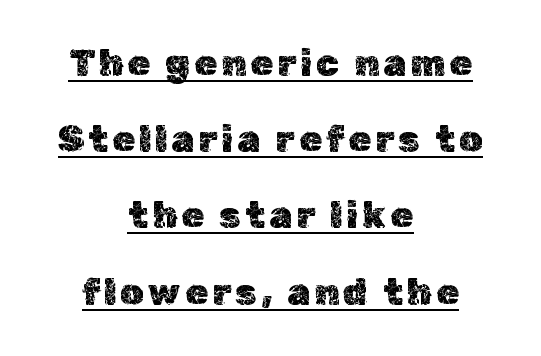
Q: Is the text italic (slanted)? A: No, it is upright.
Q: Is the text underlined? A: Yes.
Q: How is the paragraph aligned? A: Centered.
Q: Is the spacing between lines tight, normal or loose? A: Loose.
Q: Width (condensed, normal, or wide)? A: Normal.
Q: x-height? A: Medium.
Q: Monospaced? A: No.
